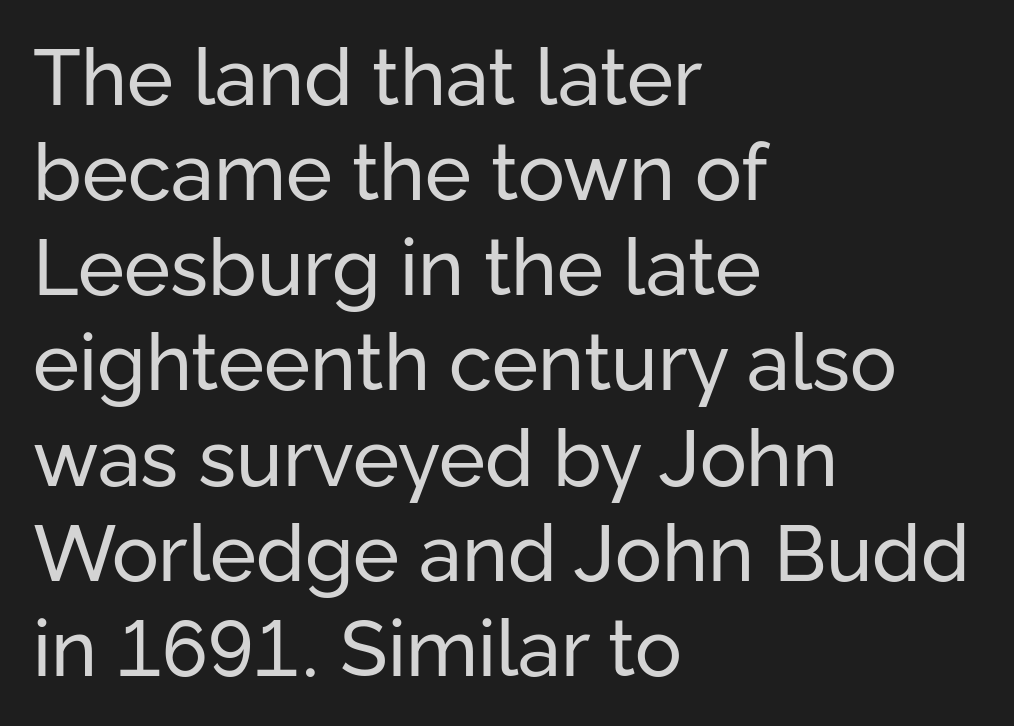
The image shows 78 px regular-weight sans-serif type, upright; set left-aligned, line spacing 1.22x, normal letter spacing, not underlined; low stroke contrast and a medium x-height.
